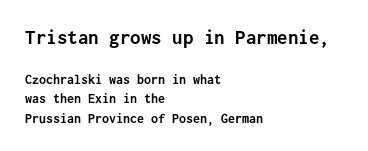
Q: Is the text bold? A: Yes.
Q: Is the text italic (slanted)? A: No, it is upright.
Q: Is the text underlined? A: No.
Q: How is the paragraph aligned? A: Left-aligned.
Q: Is the spacing between letters normal or unusually wide? A: Normal.
Q: Is the spacing between lines tight, normal or loose? A: Normal.
Q: Which block of text is set in a larger size, the first (top) or the second (bottom)? A: The first (top) one.
